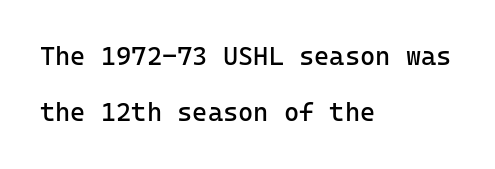
The image shows 26 px text type, upright; set left-aligned, loose line spacing (2.17x), normal letter spacing, not underlined.
